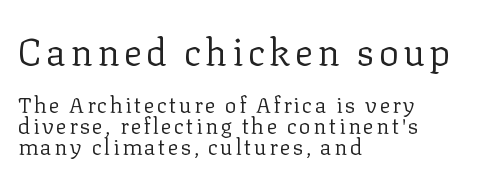
{"serif": "yes", "italic": "no", "bold": "no", "weight": "regular", "width": "normal", "stroke_contrast": "low", "x_height": "medium", "monospaced": "no", "underline": "no", "align": "left", "line_spacing": "tight", "line_spacing_ratio": 0.96, "larger_block": "first", "size_ratio": 1.73, "glyph_px": 38}
